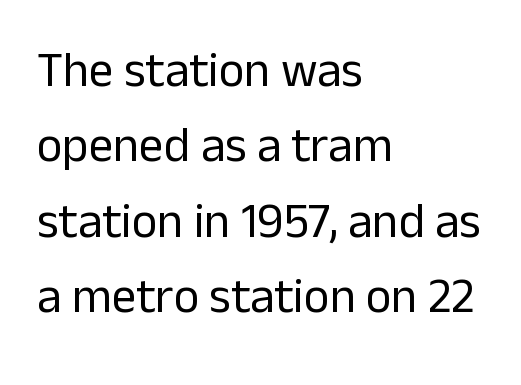
Q: Is the text bold? A: No.
Q: Is the text italic (slanted)? A: No, it is upright.
Q: Is the typeface a serif or a sans-serif typeface? A: Sans-serif.
Q: Is the text underlined? A: No.
Q: How is the paragraph aligned? A: Left-aligned.
Q: Is the spacing between letters normal or unusually wide? A: Normal.
Q: Is the spacing between lines tight, normal or loose? A: Normal.
Q: Width (condensed, normal, or wide)? A: Normal.
Q: Stroke contrast? A: Low.
Q: x-height? A: Medium.
Q: Monospaced? A: No.
